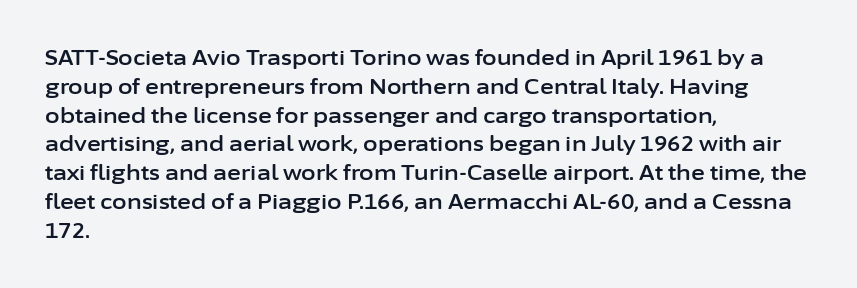
The image shows 21 px text type, upright; set left-aligned, normal line spacing (1.37x), normal letter spacing, not underlined.
